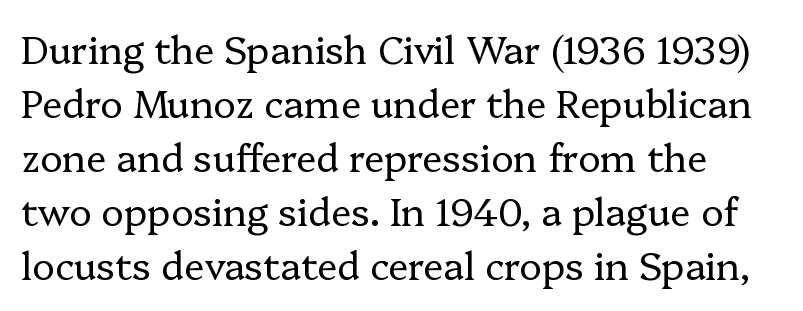
The image shows 38 px regular-weight serif type, upright; set normal line spacing (1.42x), normal letter spacing, not underlined; low stroke contrast and a medium x-height.
